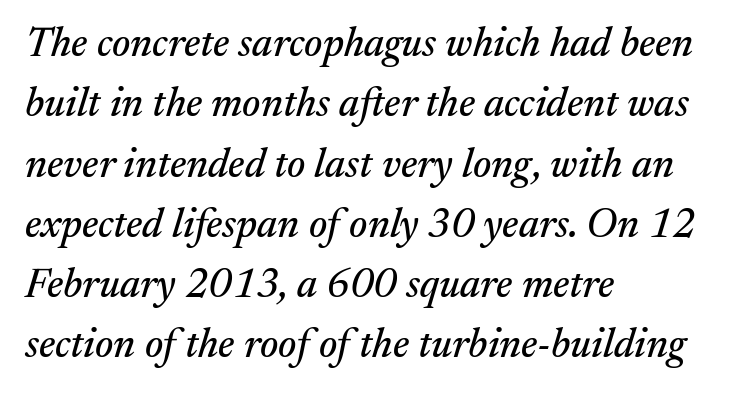
The image shows 41 px serif type, italic (leaning right); set left-aligned, normal line spacing (1.47x), normal letter spacing, not underlined; medium stroke contrast and a medium x-height.
